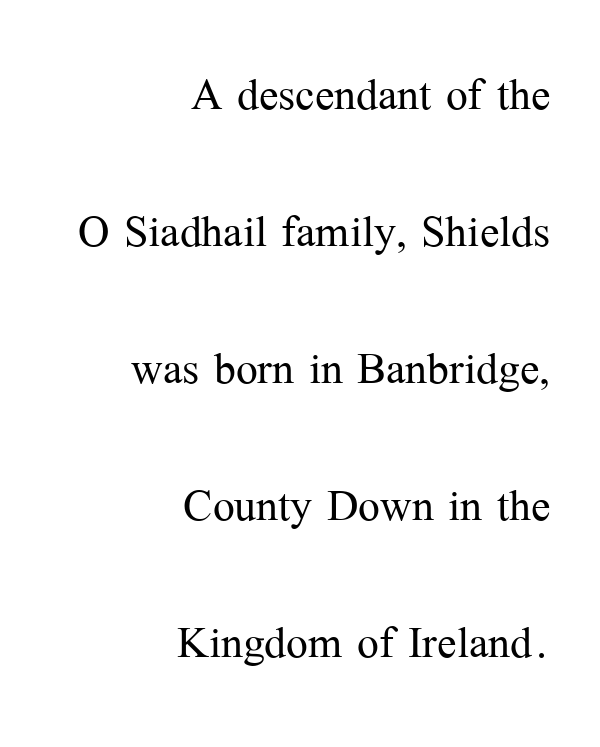
These lines were composed using upright roman letters. The strip under each line holds only bare page. This is serif lettering, the kind often seen in printed books. Note the varied advance widths — an 'i' is clearly narrower than an 'm'.
